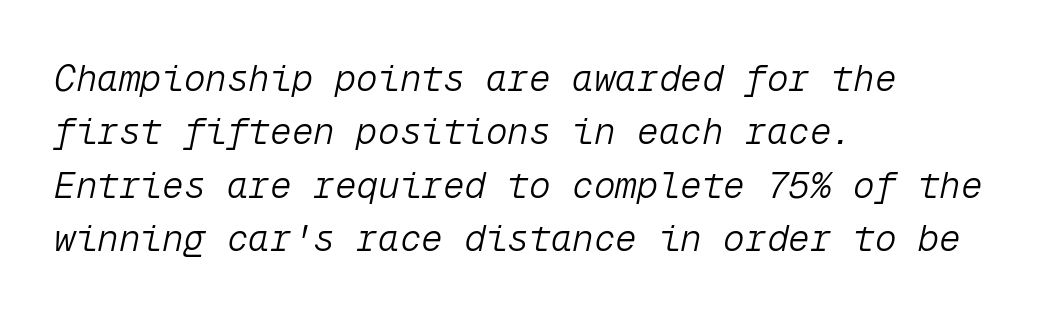
Q: Is the text bold? A: No.
Q: Is the text italic (slanted)? A: Yes, it leans right by about 12 degrees.
Q: Is the text underlined? A: No.
Q: How is the paragraph aligned? A: Left-aligned.
Q: Is the spacing between letters normal or unusually wide? A: Normal.
Q: Is the spacing between lines tight, normal or loose? A: Normal.
Q: Width (condensed, normal, or wide)? A: Normal.
Q: Stroke contrast? A: Low.
Q: x-height? A: Medium.
Q: Monospaced? A: Yes.
